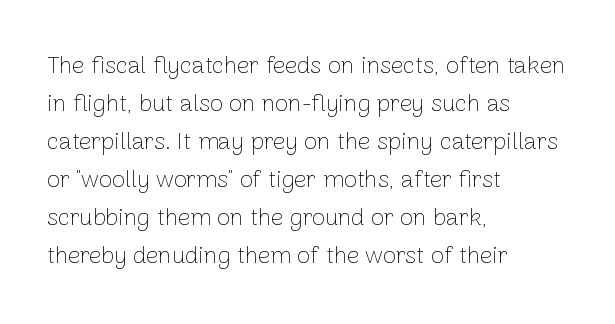
{"italic": "no", "bold": "no", "underline": "no", "align": "left", "line_spacing": "normal", "line_spacing_ratio": 1.58, "letter_spacing": "normal", "letter_spacing_em": 0.0, "glyph_px": 24}
